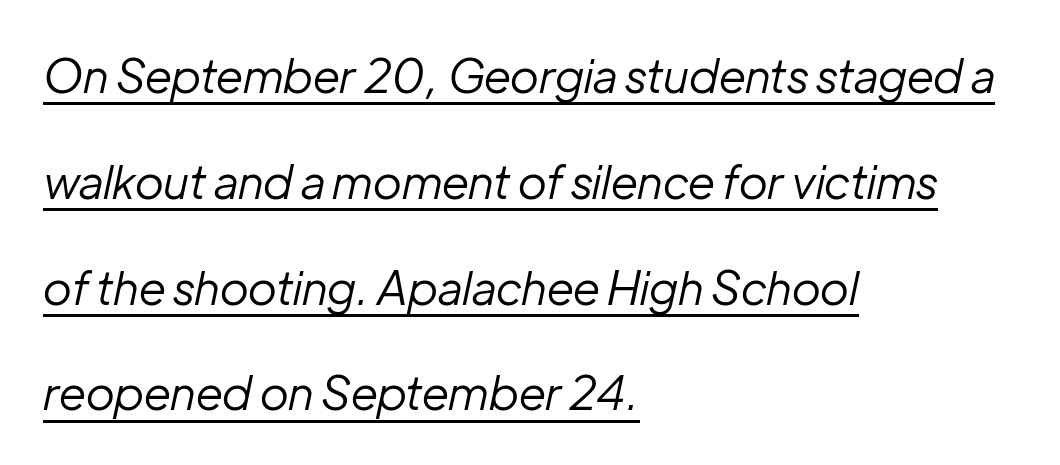
{"italic": "yes", "lean": "right", "slant_degrees": 12, "bold": "no", "weight": "regular", "width": "normal", "stroke_contrast": "low", "x_height": "medium", "monospaced": "no", "underline": "yes", "align": "left", "line_spacing": "loose", "line_spacing_ratio": 2.3, "letter_spacing": "normal", "letter_spacing_em": 0.0, "glyph_px": 46}
